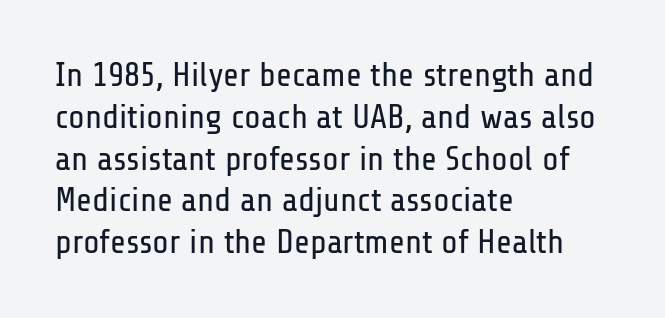
{"serif": "no", "italic": "no", "bold": "no", "weight": "regular", "width": "condensed", "stroke_contrast": "low", "x_height": "medium", "monospaced": "no", "underline": "no", "align": "left", "line_spacing_ratio": 1.23, "letter_spacing": "normal", "letter_spacing_em": 0.0, "glyph_px": 34}
